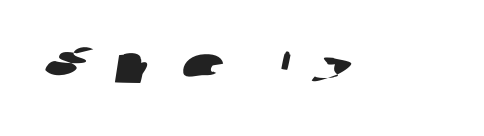
Q: Is the typeface a serif or a sans-serif typeface? A: Sans-serif.
Q: Is the text underlined? A: No.
Q: Is the spacing between letters normal or unusually wide? A: Unusually wide.
Q: Width (condensed, normal, or wide)? A: Wide.
Q: Stroke contrast? A: Low.
Q: x-height? A: Medium.
Q: Monospaced? A: No.
